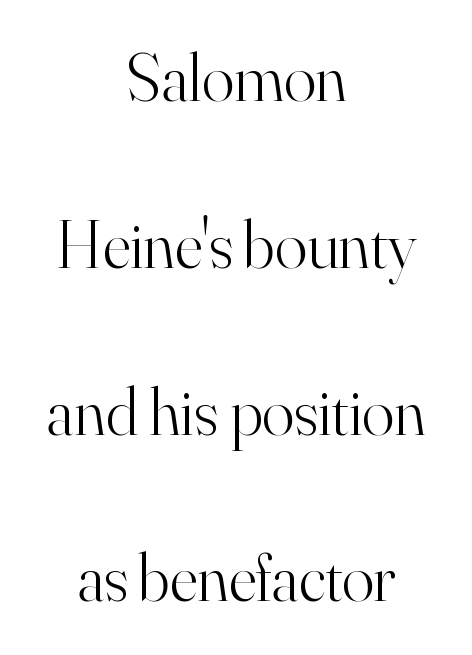
Typeset on center — no edge is straight. The lines are spread far apart with generous leading. Check where the strokes stop: tiny serifs finish them off. The axis of the letterforms is exactly vertical. The letters sit at their default tracking, neither squeezed nor spread.
